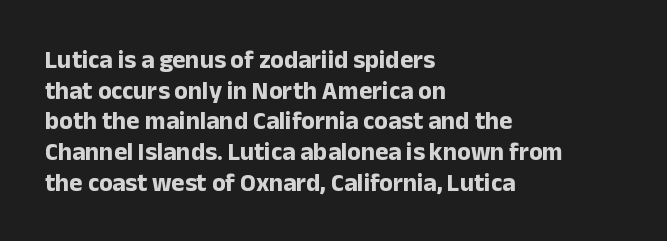
{"italic": "no", "bold": "yes", "underline": "no", "align": "left", "line_spacing_ratio": 1.23, "letter_spacing": "normal", "letter_spacing_em": 0.0, "glyph_px": 25}
